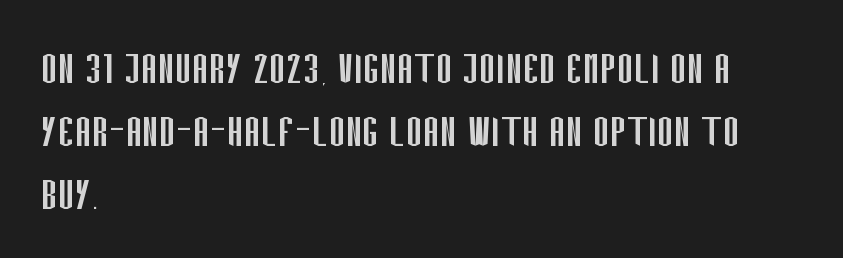
You could call the tracking neutral — neither tight nor loose. Unmarked baselines from the first word to the last. This reads as an unemphasized weight, regular at the heaviest. Ascenders rise straight up at ninety degrees. One glance says typical: line gaps are just what's usual. Font category for this specimen: sans-serif.
